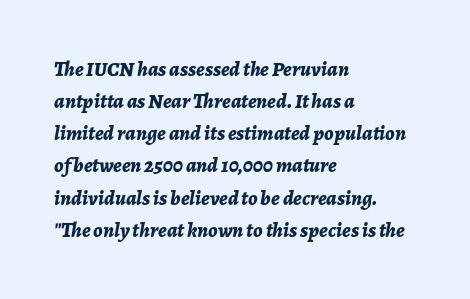
The image shows 21 px bold type, italic (leaning right); set left-aligned, normal line spacing (1.53x), normal letter spacing, not underlined.
